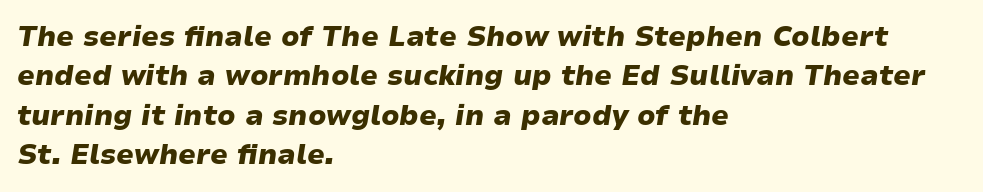
Bare-footed words on every line. Observe the lean: these are italic letterforms. Does the weight exceed regular? Yes, all the way to bold. Is this a fixed-width face? No — the glyphs have proportional, varying widths. The text block is weighted toward the left margin, trailing off unevenly rightward.
